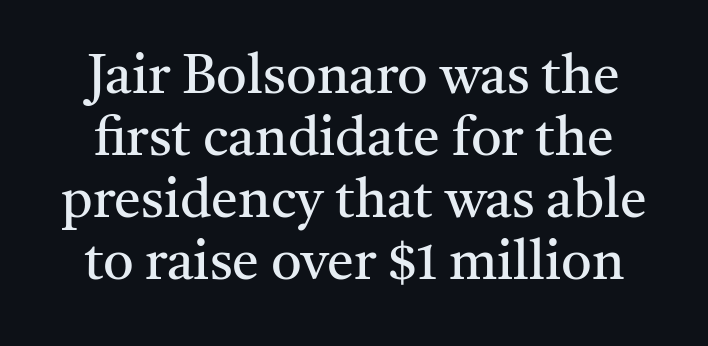
The image shows 54 px regular-weight serif type, upright; set tight line spacing (1.15x), normal letter spacing, not underlined; medium stroke contrast and a medium x-height.
